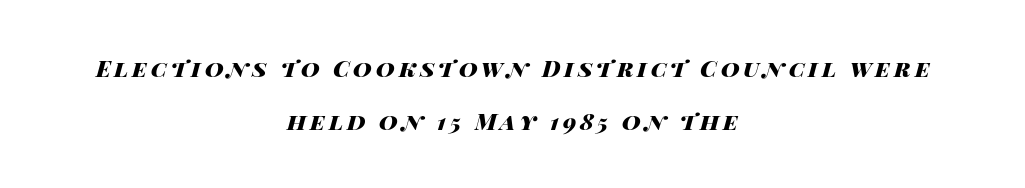
The vertical gap from one line to the next is large. This sample is center-justified, so both line endings float freely. The glyphs have the mass of a bold cut. Posture: slanted. Descenders are the only things crossing below the line.
